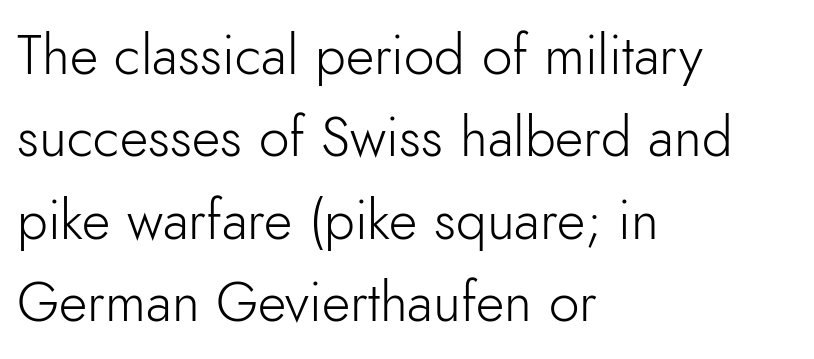
The image shows 55 px light sans-serif type, upright; set left-aligned, normal line spacing (1.5x), normal letter spacing, not underlined; low stroke contrast and a small x-height.
